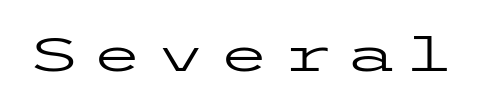
The image shows 47 px regular-weight, wide sans-serif type, upright; set unusually wide letter spacing (+0.25 em), not underlined; low stroke contrast and a medium x-height.
